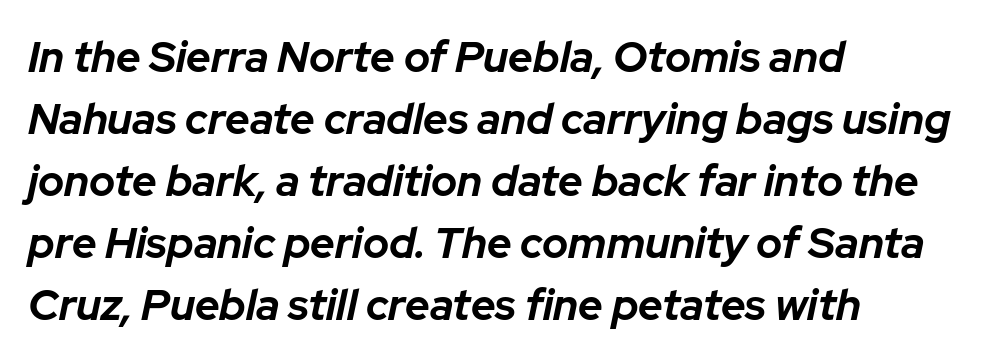
Each word holds together tightly as a unit, with standard inter-letter gaps. The passage shown is emphatically bold. Left-aligned paragraph, ragged on the right. Leading matches the norm, producing a regular column.
